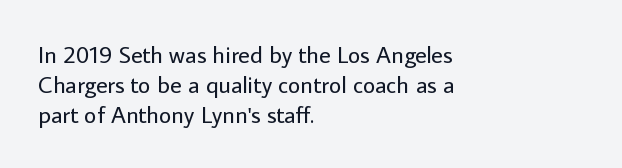
If you drew a line through each stem, it would be perfectly vertical. Tracking value appears to be zero — textbook default spacing. The rag falls on the right side of this text block. The face looks like a standard text weight, possibly lighter. The string is rendered with underlining switched off.
